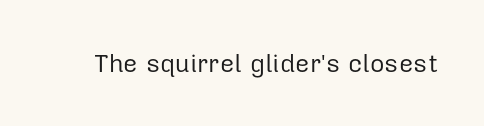
Q: Is the text bold? A: No.
Q: Is the text italic (slanted)? A: No, it is upright.
Q: Is the text underlined? A: No.
Q: Is the spacing between letters normal or unusually wide? A: Normal.
